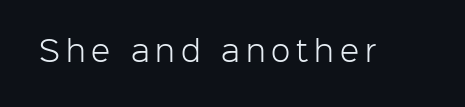
Spacing verdict: proportional, widths tailored to each character. Vertical strokes here are truly vertical. The type is letterspaced generously, with wide tracking. The face used here is a sans, in the tradition of grotesques and geometrics. The characters are drawn with everyday or finer stroke widths. A bare baseline throughout the passage.
